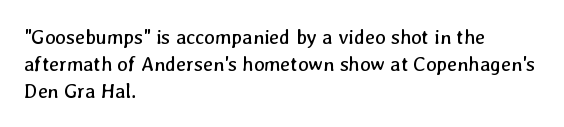
Q: Is the text bold? A: No.
Q: Is the text underlined? A: No.
Q: How is the paragraph aligned? A: Left-aligned.
Q: Is the spacing between letters normal or unusually wide? A: Normal.
Q: Is the spacing between lines tight, normal or loose? A: Normal.
